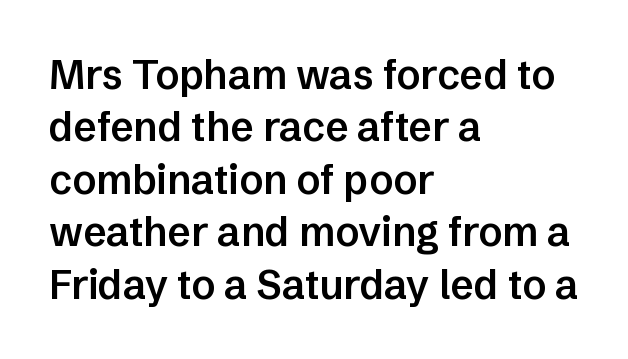
{"serif": "no", "italic": "no", "bold": "semi", "weight": "semibold", "width": "normal", "stroke_contrast": "low", "x_height": "medium", "monospaced": "no", "underline": "no", "align": "left", "line_spacing": "normal", "line_spacing_ratio": 1.31, "letter_spacing": "normal", "letter_spacing_em": 0.0, "glyph_px": 40}
